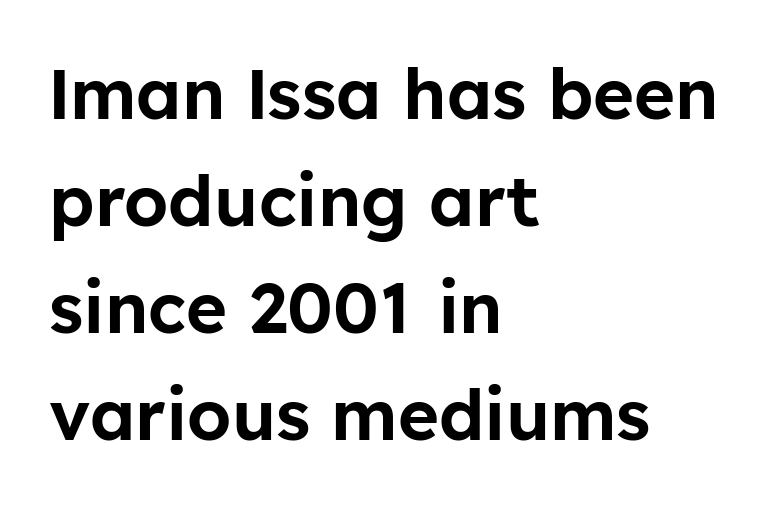
Q: Is the text italic (slanted)? A: No, it is upright.
Q: Is the typeface a serif or a sans-serif typeface? A: Sans-serif.
Q: Is the text underlined? A: No.
Q: How is the paragraph aligned? A: Left-aligned.
Q: Is the spacing between letters normal or unusually wide? A: Normal.
Q: Is the spacing between lines tight, normal or loose? A: Normal.
Q: Width (condensed, normal, or wide)? A: Normal.
Q: Stroke contrast? A: Low.
Q: x-height? A: Medium.
Q: Monospaced? A: No.
